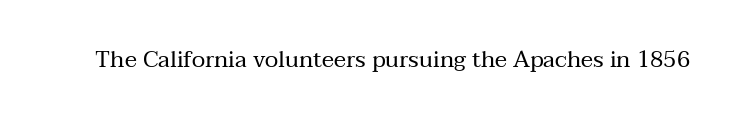
Q: Is the text bold? A: No.
Q: Is the text italic (slanted)? A: No, it is upright.
Q: Is the text underlined? A: No.
Q: Is the spacing between letters normal or unusually wide? A: Normal.
